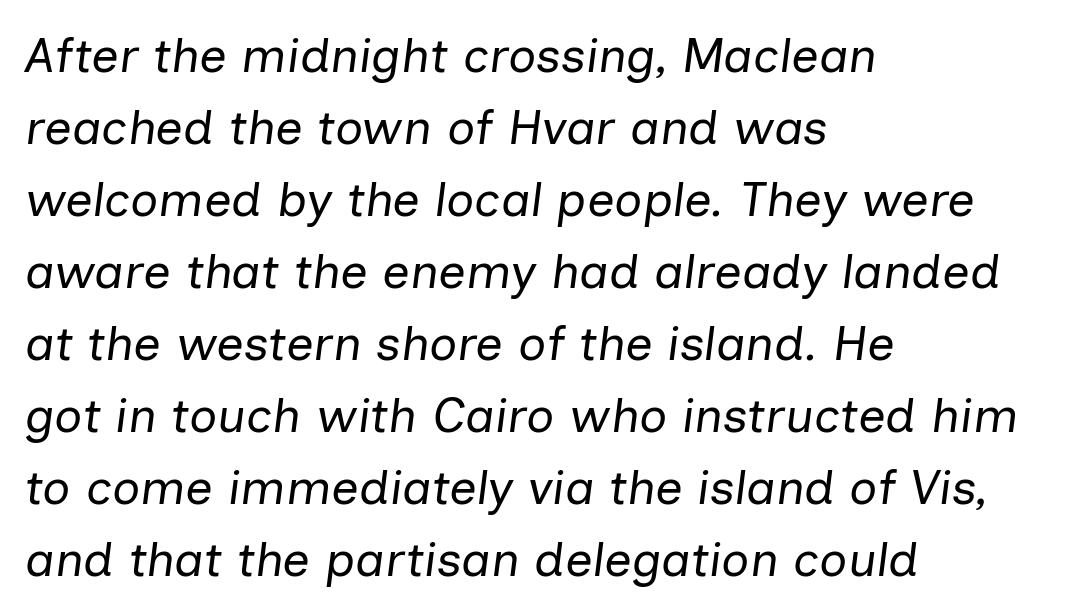
The image shows 49 px regular-weight type, italic (leaning right); set left-aligned, normal line spacing (1.47x), normal letter spacing, not underlined; low stroke contrast and a medium x-height.
